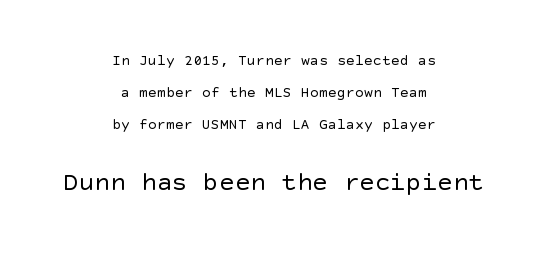
The image shows 26 px text type, upright; set centered, loose line spacing (2.14x), normal letter spacing, not underlined; the second (bottom) block is 1.73x larger.
